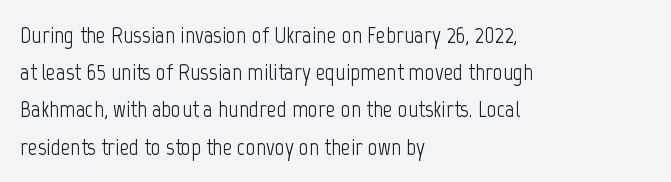
The image shows 24 px text type, upright; set left-aligned, normal line spacing (1.55x), normal letter spacing, not underlined.
